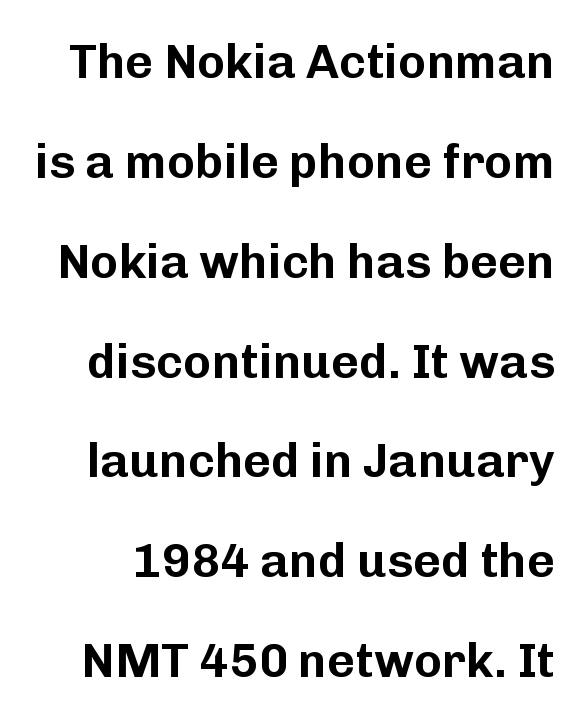
The image shows 48 px sans-serif type, upright; set loose line spacing (2.08x), normal letter spacing, not underlined; low stroke contrast and a medium x-height.
